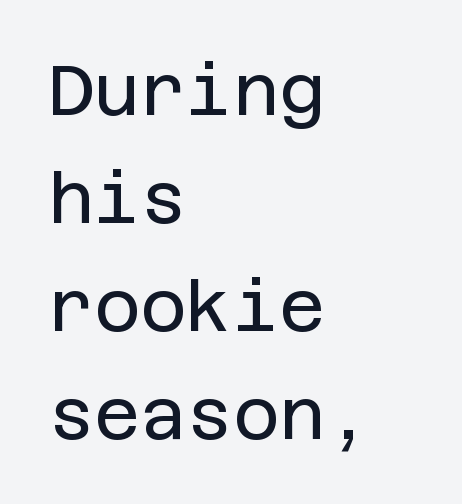
Q: Is the text bold? A: No.
Q: Is the text italic (slanted)? A: No, it is upright.
Q: Is the typeface a serif or a sans-serif typeface? A: Sans-serif.
Q: Is the text underlined? A: No.
Q: How is the paragraph aligned? A: Left-aligned.
Q: Is the spacing between letters normal or unusually wide? A: Normal.
Q: Is the spacing between lines tight, normal or loose? A: Normal.
Q: Width (condensed, normal, or wide)? A: Normal.
Q: Stroke contrast? A: Low.
Q: x-height? A: Large.
